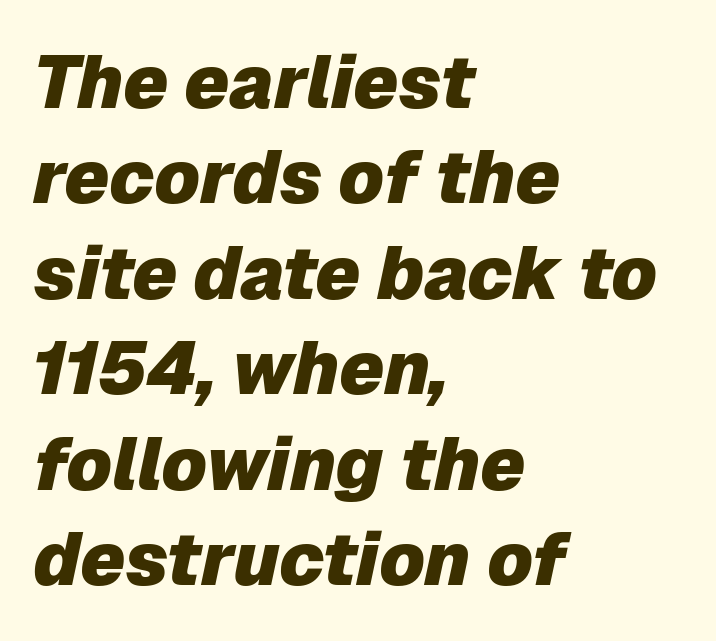
The image shows 74 px heavy type, italic (leaning right); set left-aligned, normal line spacing (1.29x), normal letter spacing, not underlined; low stroke contrast and a medium x-height.
